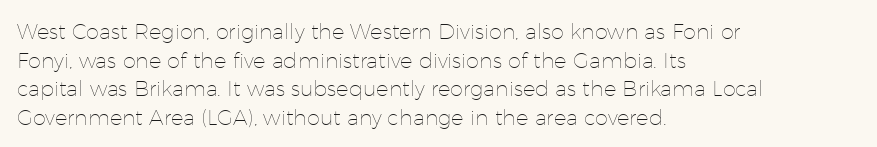
The image shows 21 px text type, upright; set left-aligned, normal line spacing (1.36x), normal letter spacing, not underlined.
